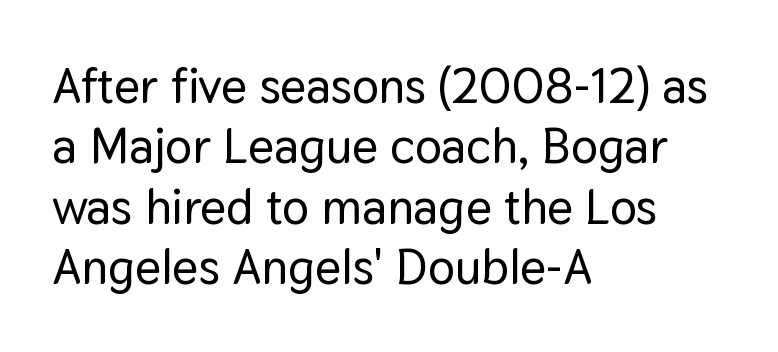
Q: Is the text italic (slanted)? A: No, it is upright.
Q: Is the typeface a serif or a sans-serif typeface? A: Sans-serif.
Q: Is the text underlined? A: No.
Q: How is the paragraph aligned? A: Left-aligned.
Q: Is the spacing between letters normal or unusually wide? A: Normal.
Q: Width (condensed, normal, or wide)? A: Normal.
Q: Stroke contrast? A: Low.
Q: x-height? A: Medium.
Q: Monospaced? A: No.
